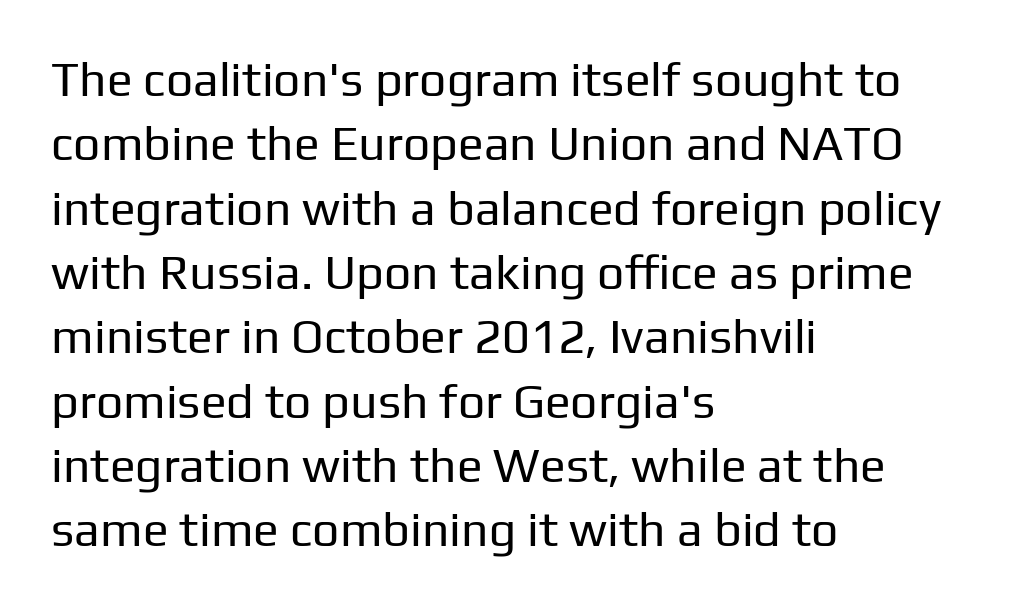
Q: Is the text bold? A: No.
Q: Is the text italic (slanted)? A: No, it is upright.
Q: Is the typeface a serif or a sans-serif typeface? A: Sans-serif.
Q: Is the text underlined? A: No.
Q: How is the paragraph aligned? A: Left-aligned.
Q: Is the spacing between letters normal or unusually wide? A: Normal.
Q: Is the spacing between lines tight, normal or loose? A: Normal.
Q: Width (condensed, normal, or wide)? A: Normal.
Q: Stroke contrast? A: Low.
Q: x-height? A: Medium.
Q: Monospaced? A: No.
